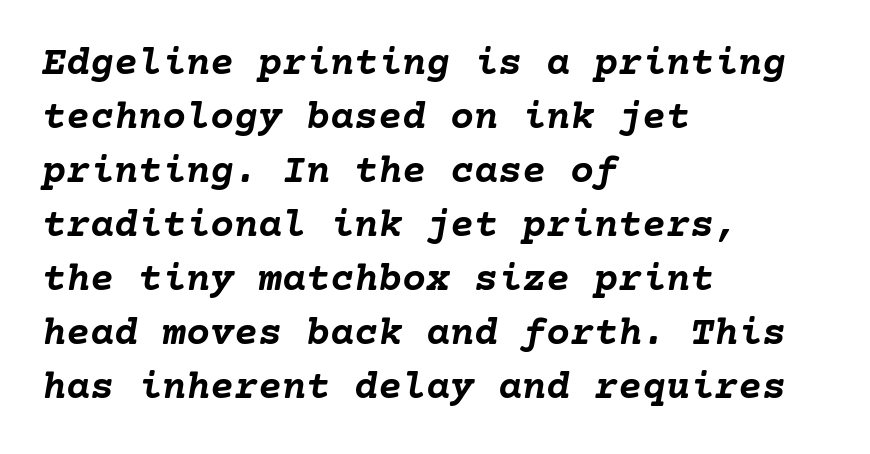
The whole block is typeset with a tilt. The lines are quadded left. No extra tracking has been applied to these lines. Each new line begins a customary step beneath the previous one. Nobody drew a line under any word here.
